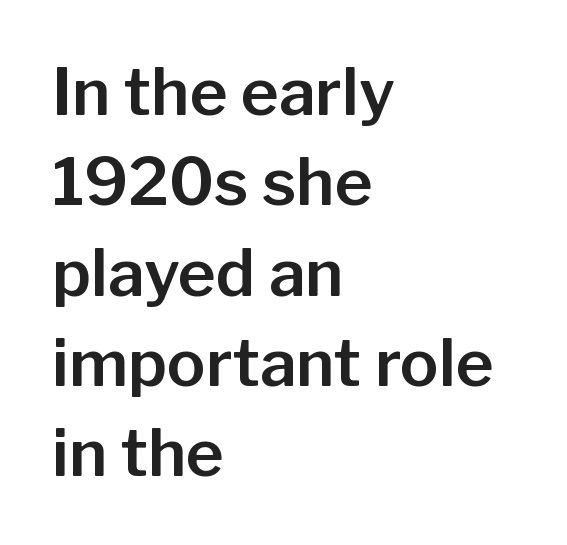
{"serif": "no", "italic": "no", "width": "normal", "stroke_contrast": "low", "x_height": "medium", "monospaced": "no", "underline": "no", "align": "left", "line_spacing": "normal", "line_spacing_ratio": 1.39, "letter_spacing": "normal", "letter_spacing_em": 0.0, "glyph_px": 65}
